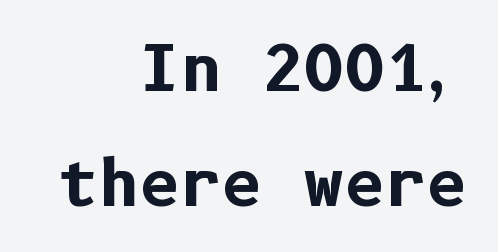
This rendering leaves character spacing at its baseline value. The space directly below the letters is spotless. It's the straight-up-and-down kind of type. Letterform terminals end flat and unadorned throughout the passage. In terms of weight, the rendering is a true, heavy bold.
